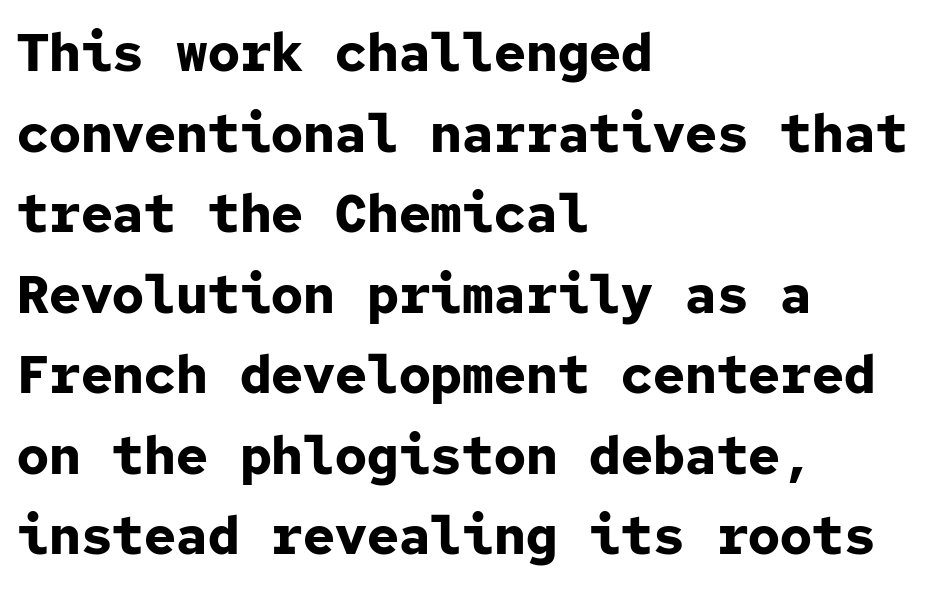
{"serif": "no", "italic": "no", "bold": "yes", "weight": "bold", "width": "normal", "stroke_contrast": "low", "x_height": "medium", "monospaced": "yes", "underline": "no", "align": "left", "line_spacing": "normal", "line_spacing_ratio": 1.52, "letter_spacing": "normal", "letter_spacing_em": 0.0, "glyph_px": 53}
